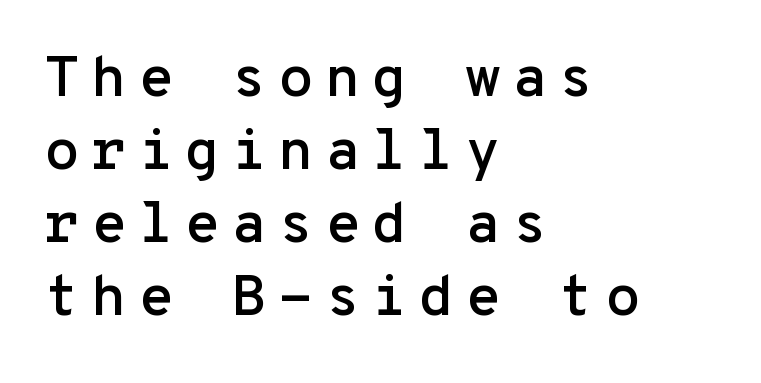
Q: Is the text italic (slanted)? A: No, it is upright.
Q: Is the typeface a serif or a sans-serif typeface? A: Sans-serif.
Q: Is the text underlined? A: No.
Q: How is the paragraph aligned? A: Left-aligned.
Q: Is the spacing between lines tight, normal or loose? A: Normal.
Q: Width (condensed, normal, or wide)? A: Normal.
Q: Stroke contrast? A: Low.
Q: x-height? A: Medium.
Q: Monospaced? A: Yes.
